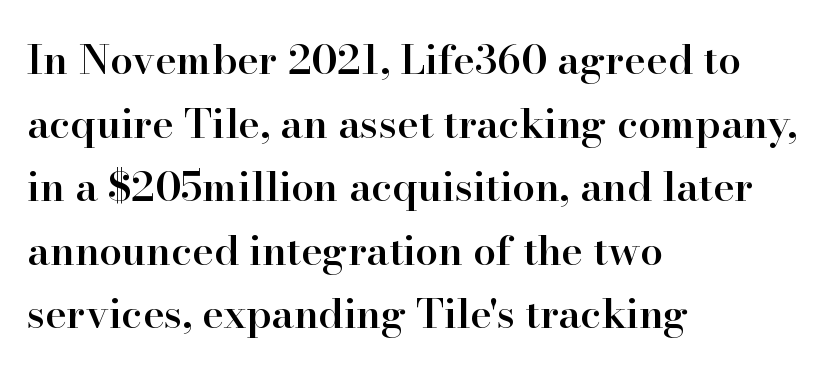
Q: Is the text bold? A: Semi-bold.
Q: Is the text italic (slanted)? A: No, it is upright.
Q: Is the typeface a serif or a sans-serif typeface? A: Serif.
Q: Is the text underlined? A: No.
Q: How is the paragraph aligned? A: Left-aligned.
Q: Is the spacing between letters normal or unusually wide? A: Normal.
Q: Is the spacing between lines tight, normal or loose? A: Normal.
Q: Width (condensed, normal, or wide)? A: Normal.
Q: Stroke contrast? A: High.
Q: x-height? A: Small.
Q: Monospaced? A: No.
